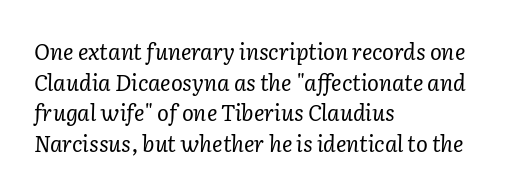
The image shows 22 px text type, italic (leaning right); set left-aligned, normal line spacing (1.39x), normal letter spacing, not underlined.
